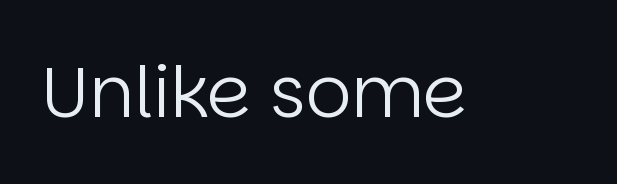
Q: Is the text bold? A: No.
Q: Is the text italic (slanted)? A: No, it is upright.
Q: Is the typeface a serif or a sans-serif typeface? A: Sans-serif.
Q: Is the text underlined? A: No.
Q: Is the spacing between letters normal or unusually wide? A: Normal.
Q: Width (condensed, normal, or wide)? A: Normal.
Q: Stroke contrast? A: Low.
Q: x-height? A: Large.
Q: Monospaced? A: No.
